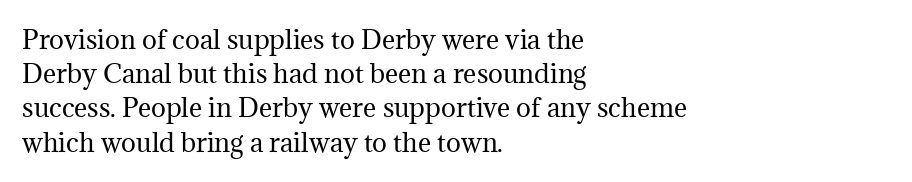
{"italic": "no", "bold": "no", "underline": "no", "align": "left", "line_spacing": "normal", "line_spacing_ratio": 1.37, "letter_spacing": "normal", "letter_spacing_em": 0.0, "glyph_px": 25}
